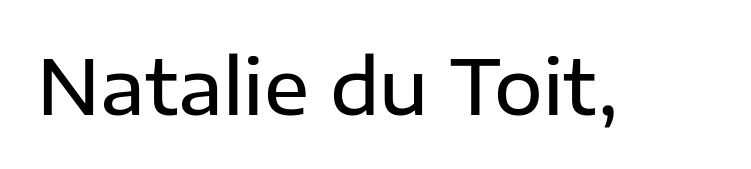
Q: Is the text bold? A: Semi-bold.
Q: Is the text italic (slanted)? A: No, it is upright.
Q: Is the typeface a serif or a sans-serif typeface? A: Sans-serif.
Q: Is the text underlined? A: No.
Q: Is the spacing between letters normal or unusually wide? A: Normal.
Q: Width (condensed, normal, or wide)? A: Normal.
Q: Stroke contrast? A: Low.
Q: x-height? A: Medium.
Q: Monospaced? A: No.
